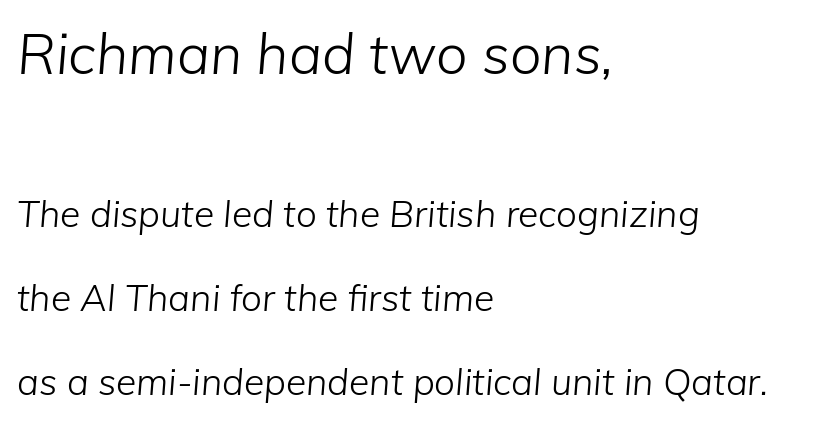
Inter-character spacing is left at the font's built-in metrics. Honestly, the rows look like they've been pulled way apart. Slant detected: the letters are inclined. Plain, unruled lines of type. The initial chunk of copy outweighs the following chunk in type size.
